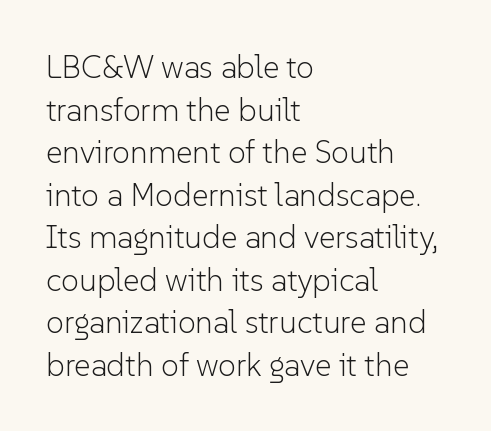
Q: Is the text bold? A: No.
Q: Is the text italic (slanted)? A: No, it is upright.
Q: Is the typeface a serif or a sans-serif typeface? A: Sans-serif.
Q: Is the text underlined? A: No.
Q: How is the paragraph aligned? A: Left-aligned.
Q: Is the spacing between letters normal or unusually wide? A: Normal.
Q: Is the spacing between lines tight, normal or loose? A: Normal.
Q: Width (condensed, normal, or wide)? A: Normal.
Q: Stroke contrast? A: Low.
Q: x-height? A: Medium.
Q: Monospaced? A: No.
